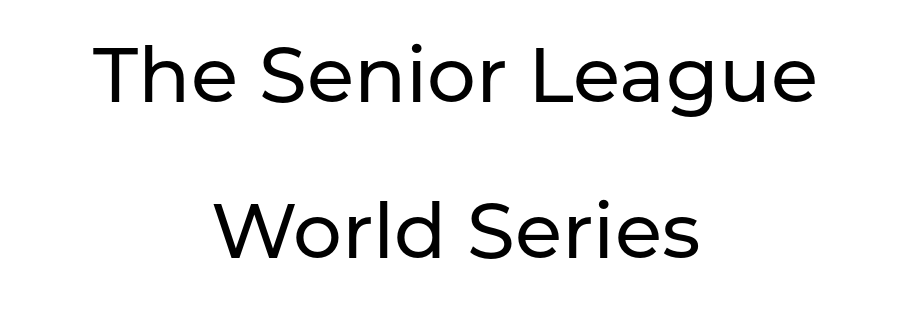
Q: Is the text italic (slanted)? A: No, it is upright.
Q: Is the typeface a serif or a sans-serif typeface? A: Sans-serif.
Q: Is the text underlined? A: No.
Q: How is the paragraph aligned? A: Centered.
Q: Is the spacing between letters normal or unusually wide? A: Normal.
Q: Is the spacing between lines tight, normal or loose? A: Loose.
Q: Width (condensed, normal, or wide)? A: Normal.
Q: Stroke contrast? A: Low.
Q: x-height? A: Medium.
Q: Monospaced? A: No.
